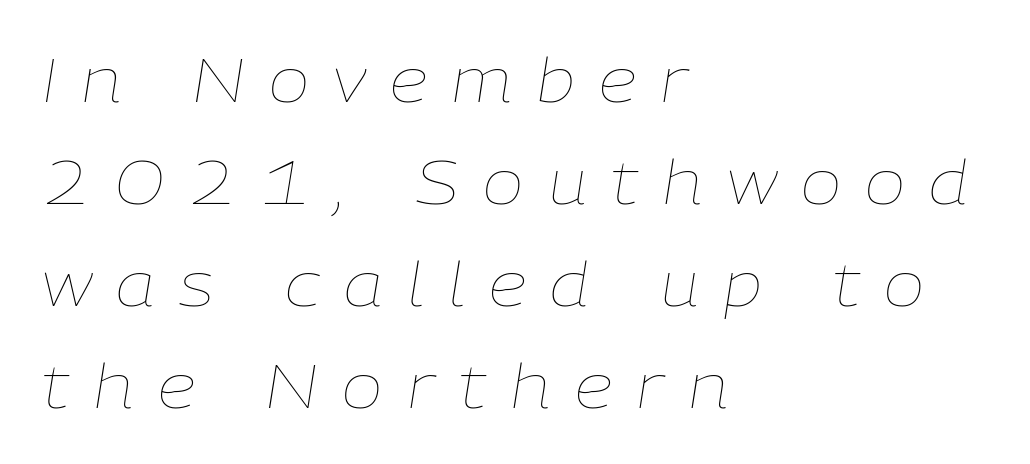
The image shows 61 px thin type, italic (leaning right); set left-aligned, normal line spacing (1.67x), unusually wide letter spacing (+0.4 em), not underlined; low stroke contrast and a medium x-height.
